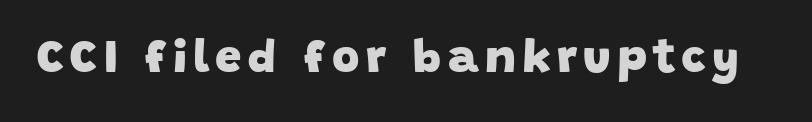
The image shows 47 px heavy sans-serif type; set not underlined; low stroke contrast and a large x-height.
